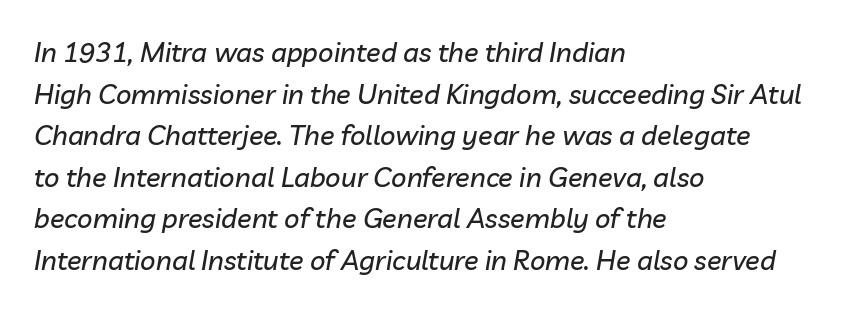
Each word holds together tightly as a unit, with standard inter-letter gaps. This sample keeps an unexceptional amount of space between lines. The zone under the glyphs is completely vacant. Designer's note — italics engaged. All the whitespace from short lines collects on the right.
